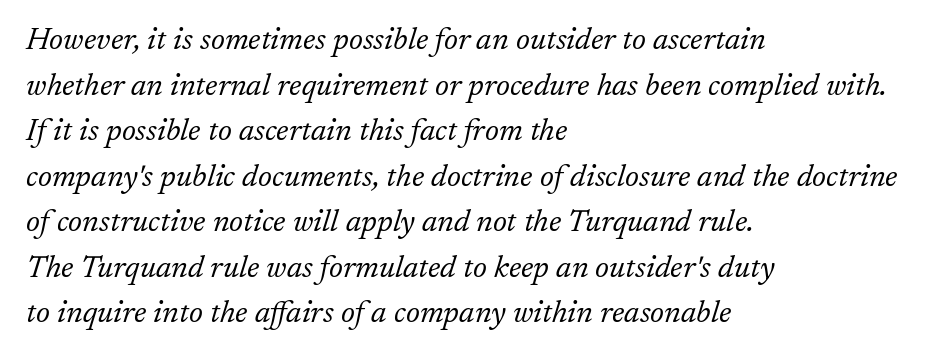
{"serif": "yes", "italic": "yes", "lean": "right", "slant_degrees": 17, "bold": "no", "weight": "light", "width": "normal", "stroke_contrast": "low", "x_height": "medium", "monospaced": "no", "underline": "no", "align": "left", "line_spacing": "normal", "line_spacing_ratio": 1.47, "letter_spacing": "normal", "letter_spacing_em": 0.0, "glyph_px": 31}
